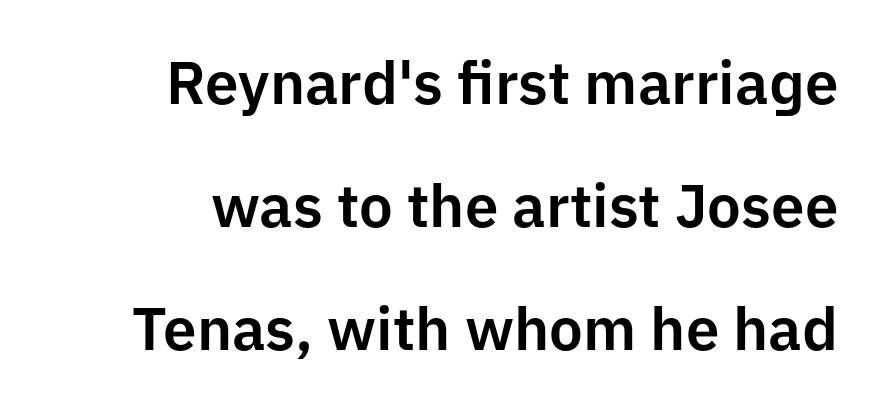
Q: Is the text italic (slanted)? A: No, it is upright.
Q: Is the typeface a serif or a sans-serif typeface? A: Sans-serif.
Q: Is the text underlined? A: No.
Q: How is the paragraph aligned? A: Right-aligned.
Q: Is the spacing between letters normal or unusually wide? A: Normal.
Q: Is the spacing between lines tight, normal or loose? A: Loose.
Q: Width (condensed, normal, or wide)? A: Normal.
Q: Stroke contrast? A: Low.
Q: x-height? A: Medium.
Q: Monospaced? A: No.
